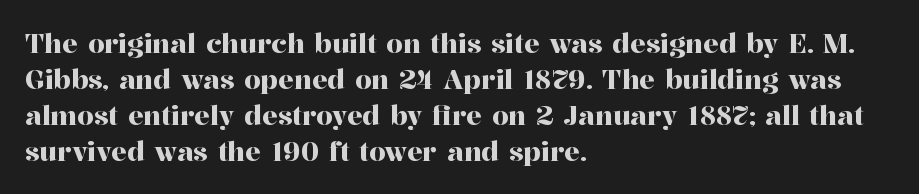
{"italic": "no", "underline": "no", "align": "left", "line_spacing": "normal", "line_spacing_ratio": 1.38, "letter_spacing": "normal", "letter_spacing_em": 0.0, "glyph_px": 26}
